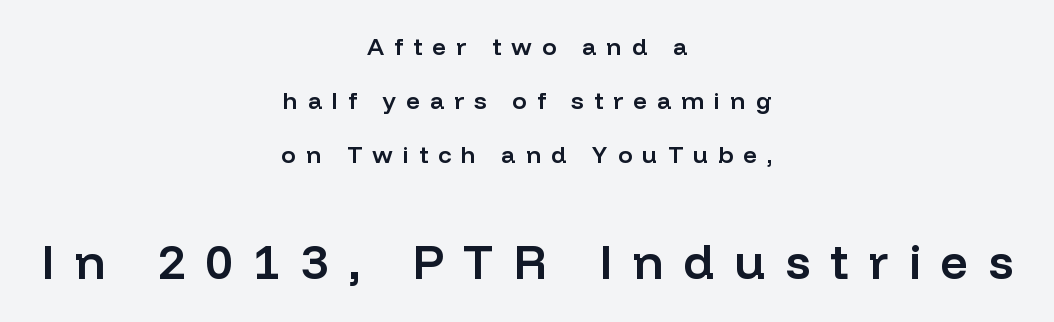
{"serif": "no", "italic": "no", "bold": "semi", "weight": "semibold", "width": "normal", "stroke_contrast": "low", "x_height": "medium", "monospaced": "no", "underline": "no", "align": "center", "line_spacing": "loose", "line_spacing_ratio": 2.24, "letter_spacing": "wide", "letter_spacing_em": 0.42, "larger_block": "second", "size_ratio": 2.0, "glyph_px": 48}
